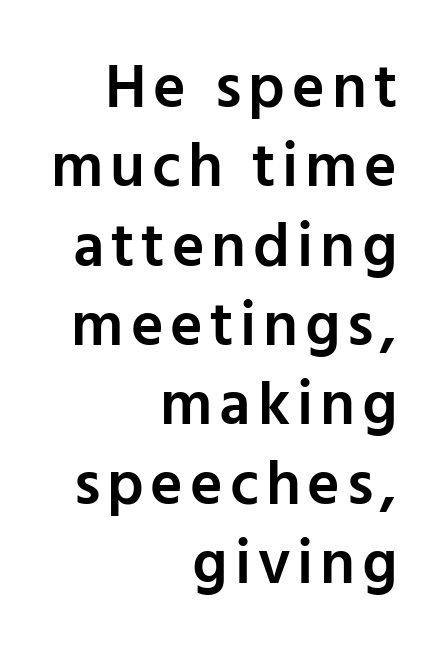
The image shows 62 px semibold sans-serif type, upright; set right-aligned, normal line spacing (1.28x), not underlined; low stroke contrast and a medium x-height.
